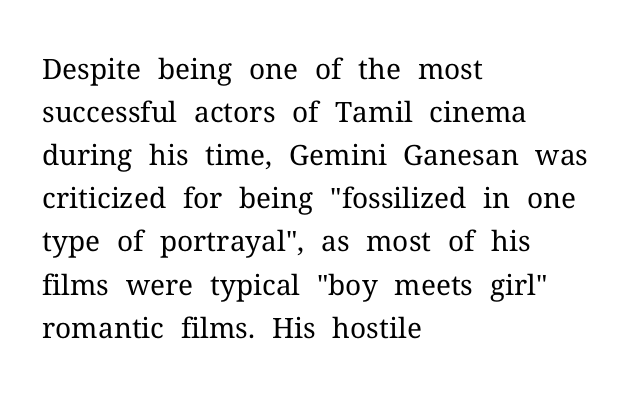
The image shows 28 px regular-weight serif type, upright; set left-aligned, normal line spacing (1.54x), normal letter spacing, not underlined; medium stroke contrast and a medium x-height.
